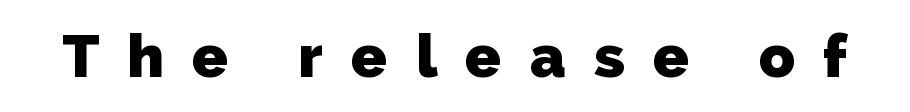
The image shows 59 px heavy sans-serif type; set unusually wide letter spacing (+0.48 em), not underlined; low stroke contrast and a medium x-height.
